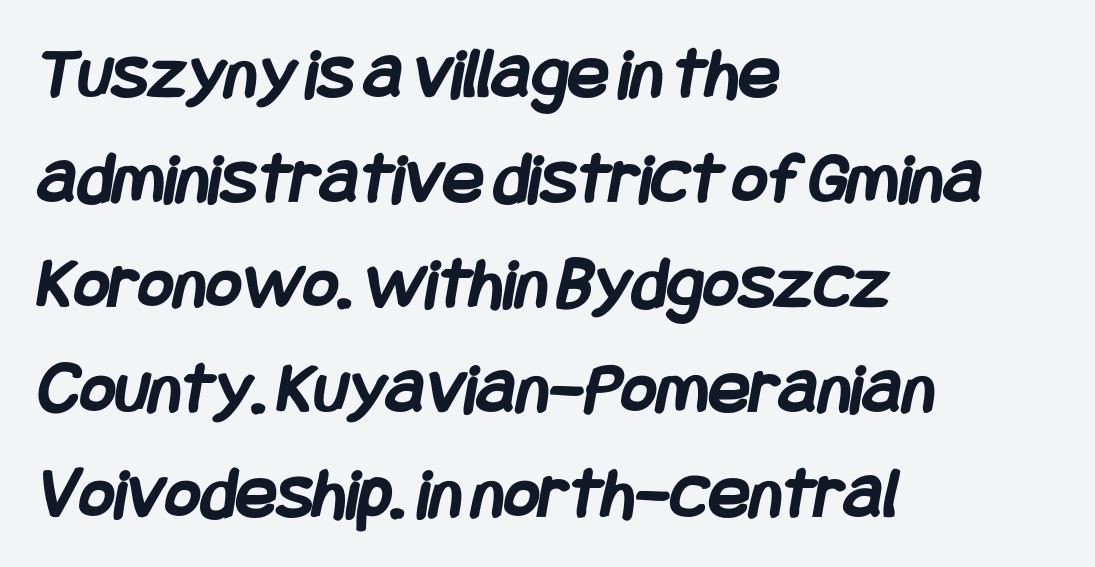
{"serif": "no", "bold": "yes", "weight": "semibold", "width": "condensed", "stroke_contrast": "low", "x_height": "large", "underline": "no", "align": "left", "line_spacing": "normal", "line_spacing_ratio": 1.38, "letter_spacing": "normal", "letter_spacing_em": 0.0, "glyph_px": 76}
